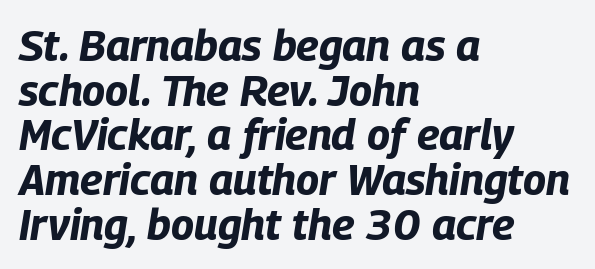
The words here are not underlined. Compared with ordinary roman type, these characters are visibly tilted. Is the type bold? Yes — the strokes are clearly thick and heavy. The passage is arranged the way most books set body copy — flush left. The block of text is dense from top to bottom, with scant space between rows. Here the designer chose a conventional face with non-uniform glyph widths.
